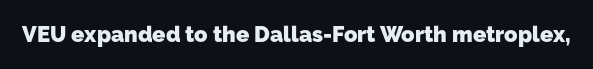
Q: Is the text bold? A: Yes.
Q: Is the text underlined? A: No.
Q: Is the spacing between letters normal or unusually wide? A: Normal.
